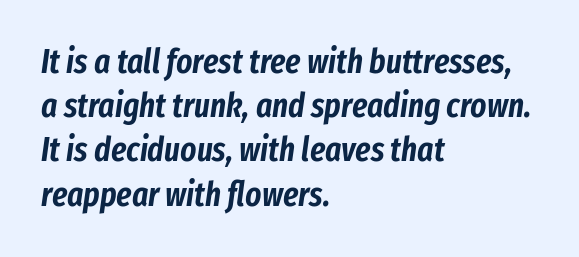
The image shows 34 px condensed type, italic (leaning right); set left-aligned, normal line spacing (1.3x), normal letter spacing, not underlined; low stroke contrast and a medium x-height.
